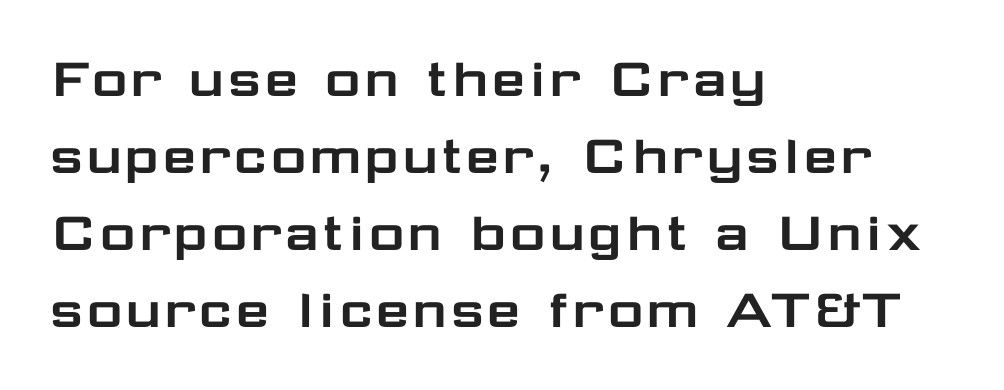
The image shows 62 px wide sans-serif type, upright; set left-aligned, line spacing 1.24x, normal letter spacing, not underlined; low stroke contrast and a medium x-height.
